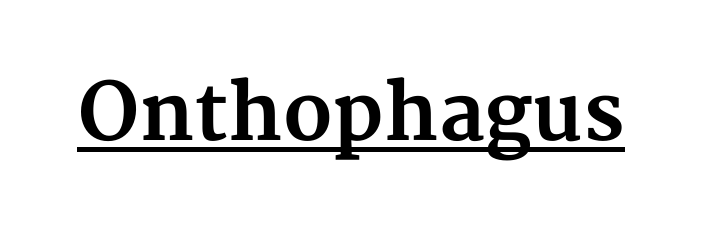
{"serif": "yes", "italic": "no", "bold": "yes", "weight": "bold", "width": "normal", "stroke_contrast": "medium", "x_height": "medium", "monospaced": "no", "underline": "yes", "letter_spacing": "normal", "letter_spacing_em": 0.0, "glyph_px": 79}
